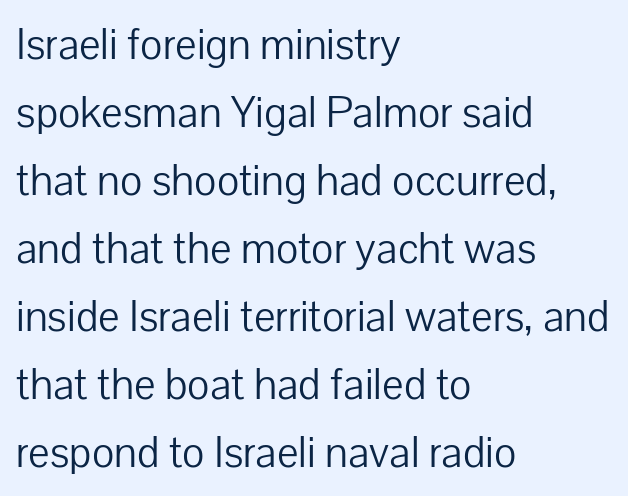
The image shows 43 px light sans-serif type, upright; set left-aligned, normal line spacing (1.58x), normal letter spacing, not underlined; low stroke contrast and a medium x-height.
